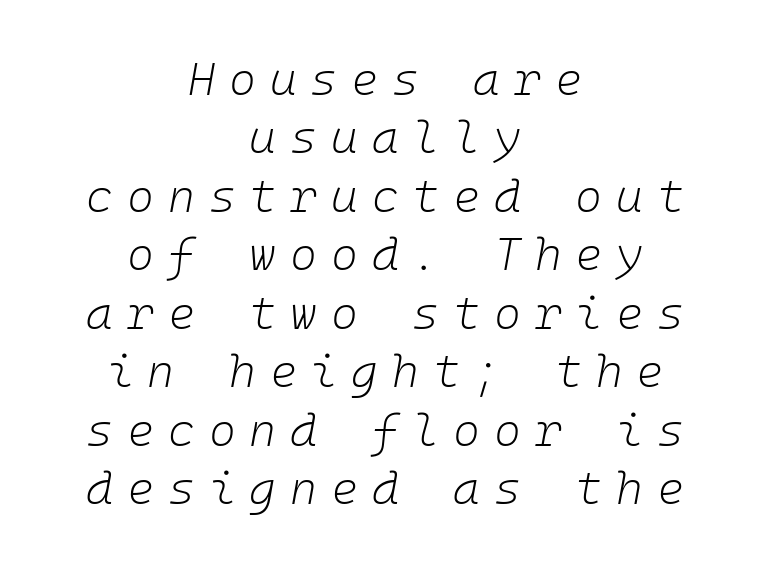
The image shows 46 px light type, italic (leaning right), monospaced; set centered, normal line spacing (1.27x), unusually wide letter spacing (+0.3 em), not underlined; low stroke contrast and a medium x-height.
